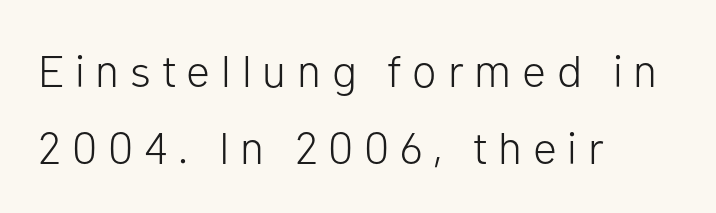
Q: Is the text bold? A: No.
Q: Is the text italic (slanted)? A: No, it is upright.
Q: Is the typeface a serif or a sans-serif typeface? A: Sans-serif.
Q: Is the text underlined? A: No.
Q: How is the paragraph aligned? A: Left-aligned.
Q: Is the spacing between letters normal or unusually wide? A: Unusually wide.
Q: Width (condensed, normal, or wide)? A: Normal.
Q: Stroke contrast? A: Low.
Q: x-height? A: Medium.
Q: Monospaced? A: No.
